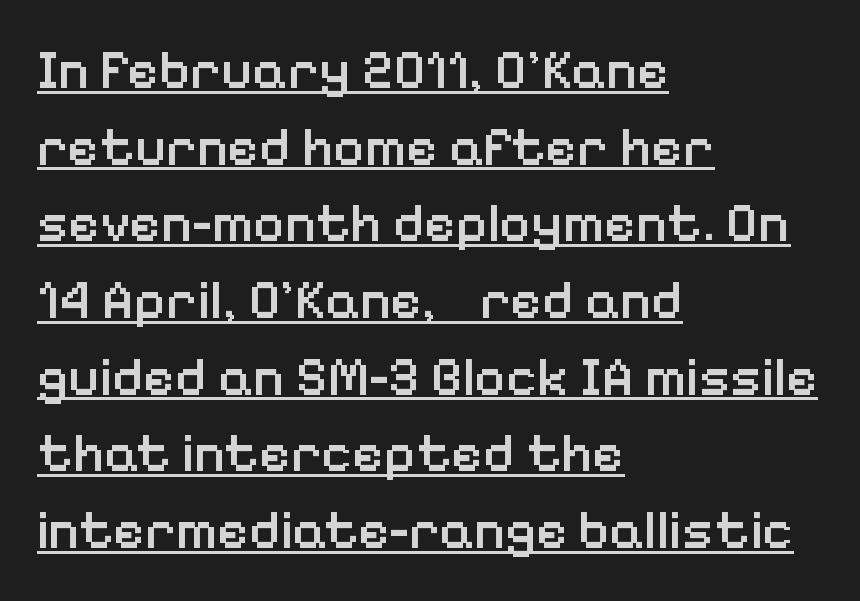
{"serif": "no", "italic": "no", "bold": "semi", "weight": "semibold", "width": "normal", "stroke_contrast": "low", "x_height": "medium", "monospaced": "no", "underline": "yes", "align": "left", "line_spacing": "normal", "line_spacing_ratio": 1.42, "letter_spacing": "normal", "letter_spacing_em": 0.0, "glyph_px": 54}
